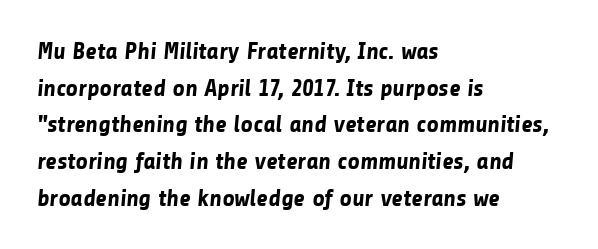
Q: Is the text bold? A: Yes.
Q: Is the text underlined? A: No.
Q: How is the paragraph aligned? A: Left-aligned.
Q: Is the spacing between letters normal or unusually wide? A: Normal.
Q: Is the spacing between lines tight, normal or loose? A: Normal.
